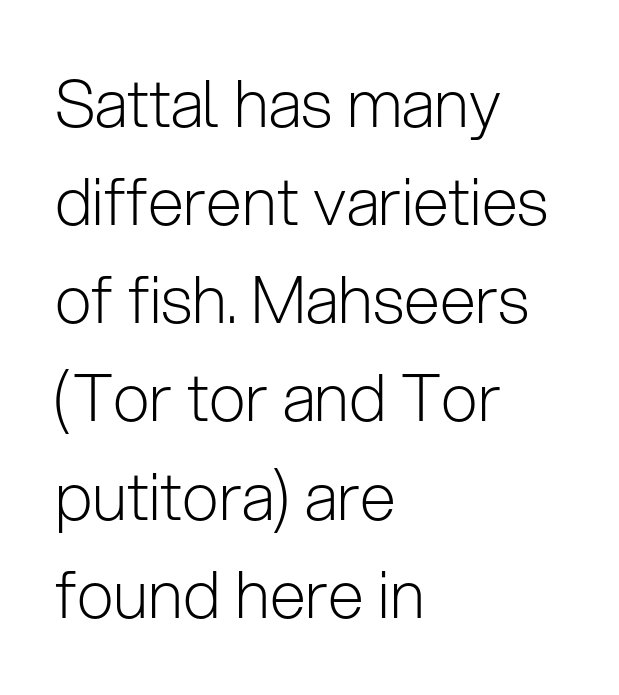
The image shows 65 px light sans-serif type, upright; set left-aligned, normal line spacing (1.51x), normal letter spacing, not underlined; low stroke contrast and a medium x-height.
